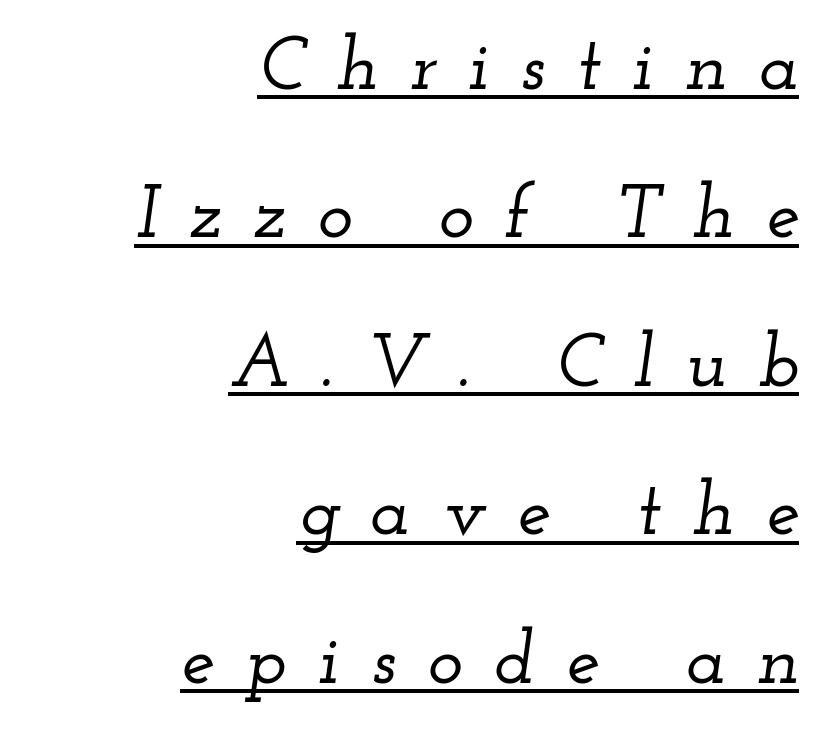
{"serif": "yes", "italic": "yes", "lean": "right", "slant_degrees": 12, "width": "wide", "stroke_contrast": "low", "x_height": "small", "monospaced": "no", "underline": "yes", "align": "right", "line_spacing": "loose", "line_spacing_ratio": 1.98, "letter_spacing": "wide", "letter_spacing_em": 0.42, "glyph_px": 75}
